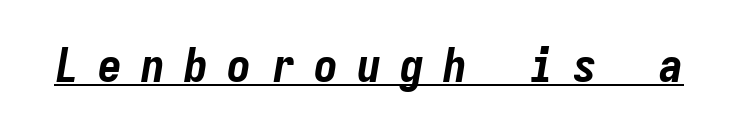
The image shows 48 px bold, condensed type, italic (leaning right), monospaced; set unusually wide letter spacing (+0.4 em), underlined; low stroke contrast and a medium x-height.
